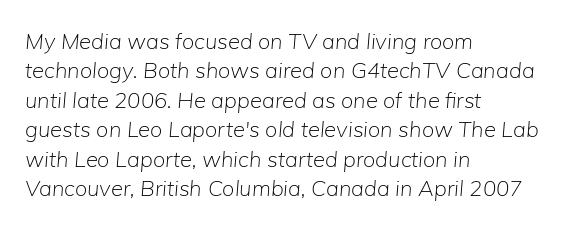
{"italic": "yes", "lean": "right", "slant_degrees": 5, "bold": "no", "underline": "no", "align": "left", "line_spacing": "normal", "line_spacing_ratio": 1.34, "letter_spacing": "normal", "letter_spacing_em": 0.0, "glyph_px": 22}
